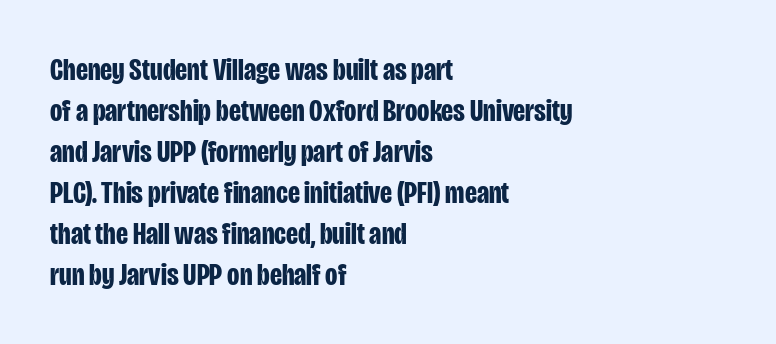
{"serif": "no", "italic": "no", "bold": "yes", "weight": "bold", "width": "condensed", "stroke_contrast": "low", "x_height": "large", "monospaced": "no", "underline": "no", "align": "left", "line_spacing": "normal", "line_spacing_ratio": 1.28, "letter_spacing": "normal", "letter_spacing_em": 0.0, "glyph_px": 32}
